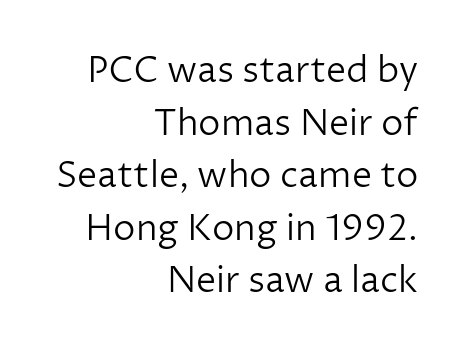
Q: Is the text bold? A: No.
Q: Is the text italic (slanted)? A: No, it is upright.
Q: Is the typeface a serif or a sans-serif typeface? A: Sans-serif.
Q: Is the text underlined? A: No.
Q: How is the paragraph aligned? A: Right-aligned.
Q: Is the spacing between letters normal or unusually wide? A: Normal.
Q: Is the spacing between lines tight, normal or loose? A: Normal.
Q: Width (condensed, normal, or wide)? A: Normal.
Q: Stroke contrast? A: Low.
Q: x-height? A: Medium.
Q: Monospaced? A: No.
